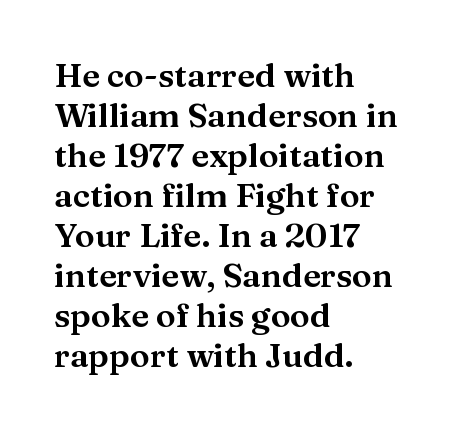
Q: Is the text italic (slanted)? A: No, it is upright.
Q: Is the typeface a serif or a sans-serif typeface? A: Serif.
Q: Is the text underlined? A: No.
Q: How is the paragraph aligned? A: Left-aligned.
Q: Is the spacing between letters normal or unusually wide? A: Normal.
Q: Width (condensed, normal, or wide)? A: Wide.
Q: Stroke contrast? A: Medium.
Q: x-height? A: Medium.
Q: Monospaced? A: No.
